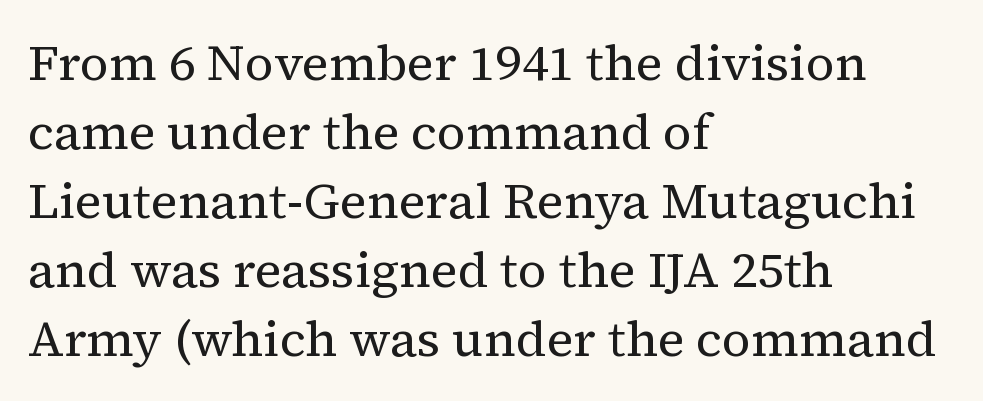
The type is set solid horizontally, with unmodified tracking. The rows are spaced the way most documents space them. Posture: vertical. Examine the stroke ends and you'll spot serifs.
